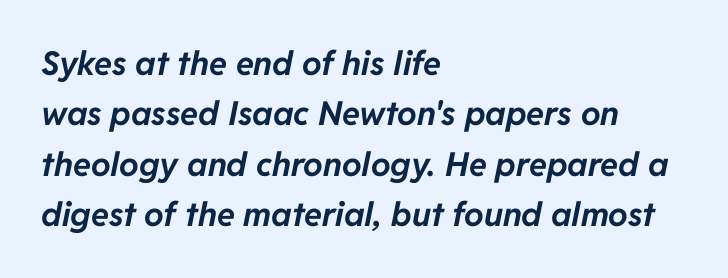
Interline gaps are of average width in this sample. Every row of glyphs begins at an identical x-position on the left. The strokes are fattened all the way to bold. The baseline area is clear.
